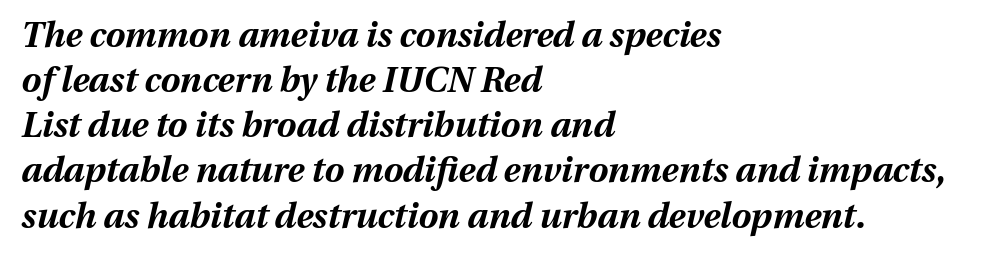
{"italic": "yes", "lean": "right", "slant_degrees": 13, "bold": "yes", "weight": "bold", "width": "normal", "stroke_contrast": "medium", "x_height": "medium", "monospaced": "no", "underline": "no", "align": "left", "line_spacing": "normal", "line_spacing_ratio": 1.29, "letter_spacing": "normal", "letter_spacing_em": 0.0, "glyph_px": 35}
